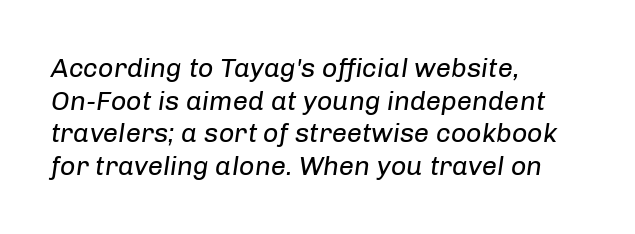
Q: Is the text bold? A: No.
Q: Is the text italic (slanted)? A: Yes, it leans right by about 8 degrees.
Q: Is the text underlined? A: No.
Q: How is the paragraph aligned? A: Left-aligned.
Q: Is the spacing between letters normal or unusually wide? A: Normal.
